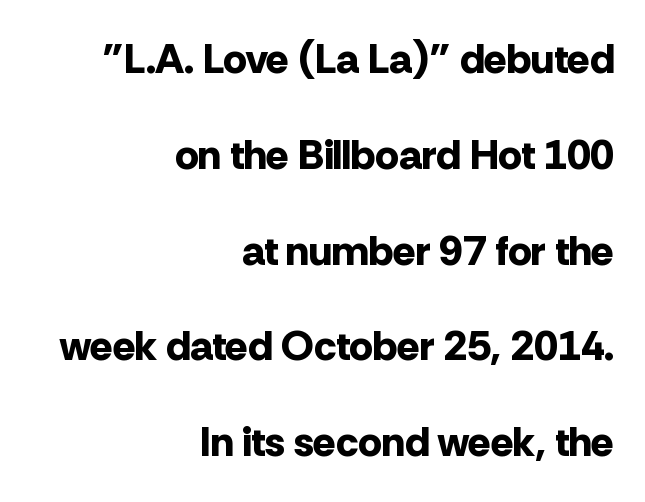
{"serif": "no", "italic": "no", "bold": "yes", "weight": "bold", "width": "normal", "stroke_contrast": "low", "x_height": "medium", "monospaced": "no", "underline": "no", "align": "right", "line_spacing": "loose", "line_spacing_ratio": 2.28, "letter_spacing": "normal", "letter_spacing_em": 0.0, "glyph_px": 42}
